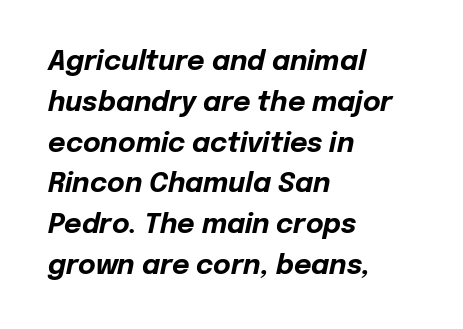
Q: Is the text bold? A: Yes.
Q: Is the text italic (slanted)? A: Yes, it leans right by about 12 degrees.
Q: Is the text underlined? A: No.
Q: How is the paragraph aligned? A: Left-aligned.
Q: Is the spacing between letters normal or unusually wide? A: Normal.
Q: Is the spacing between lines tight, normal or loose? A: Normal.
